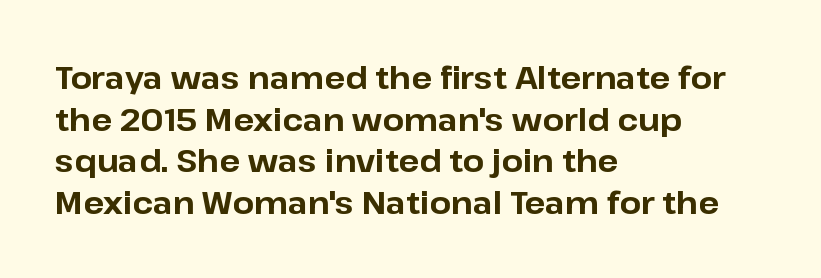
Q: Is the text bold? A: Yes.
Q: Is the text italic (slanted)? A: No, it is upright.
Q: Is the typeface a serif or a sans-serif typeface? A: Sans-serif.
Q: Is the text underlined? A: No.
Q: How is the paragraph aligned? A: Left-aligned.
Q: Is the spacing between letters normal or unusually wide? A: Normal.
Q: Is the spacing between lines tight, normal or loose? A: Normal.
Q: Width (condensed, normal, or wide)? A: Normal.
Q: Stroke contrast? A: Low.
Q: x-height? A: Medium.
Q: Monospaced? A: No.
